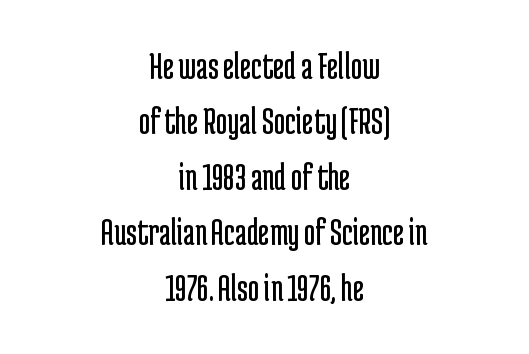
Q: Is the text bold? A: No.
Q: Is the text italic (slanted)? A: No, it is upright.
Q: Is the typeface a serif or a sans-serif typeface? A: Sans-serif.
Q: Is the text underlined? A: No.
Q: How is the paragraph aligned? A: Centered.
Q: Is the spacing between letters normal or unusually wide? A: Normal.
Q: Is the spacing between lines tight, normal or loose? A: Normal.
Q: Width (condensed, normal, or wide)? A: Condensed.
Q: Stroke contrast? A: Low.
Q: x-height? A: Medium.
Q: Monospaced? A: No.
